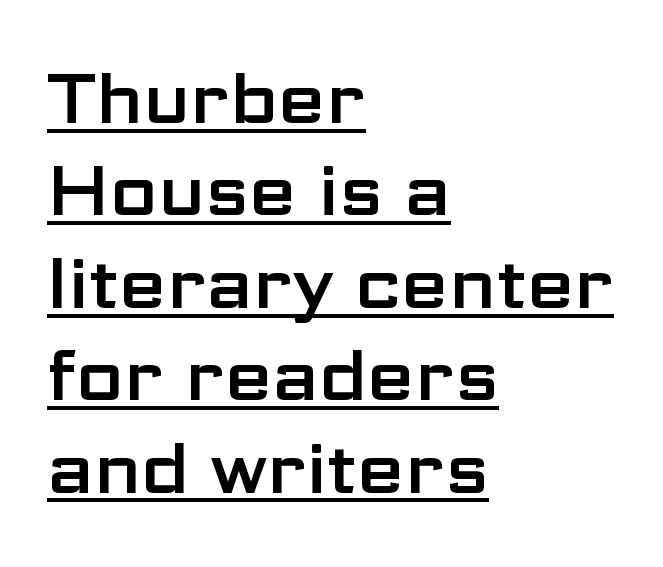
{"serif": "no", "italic": "no", "width": "wide", "stroke_contrast": "low", "x_height": "medium", "monospaced": "no", "underline": "yes", "align": "left", "line_spacing": "normal", "line_spacing_ratio": 1.34, "letter_spacing": "normal", "letter_spacing_em": 0.0, "glyph_px": 69}
